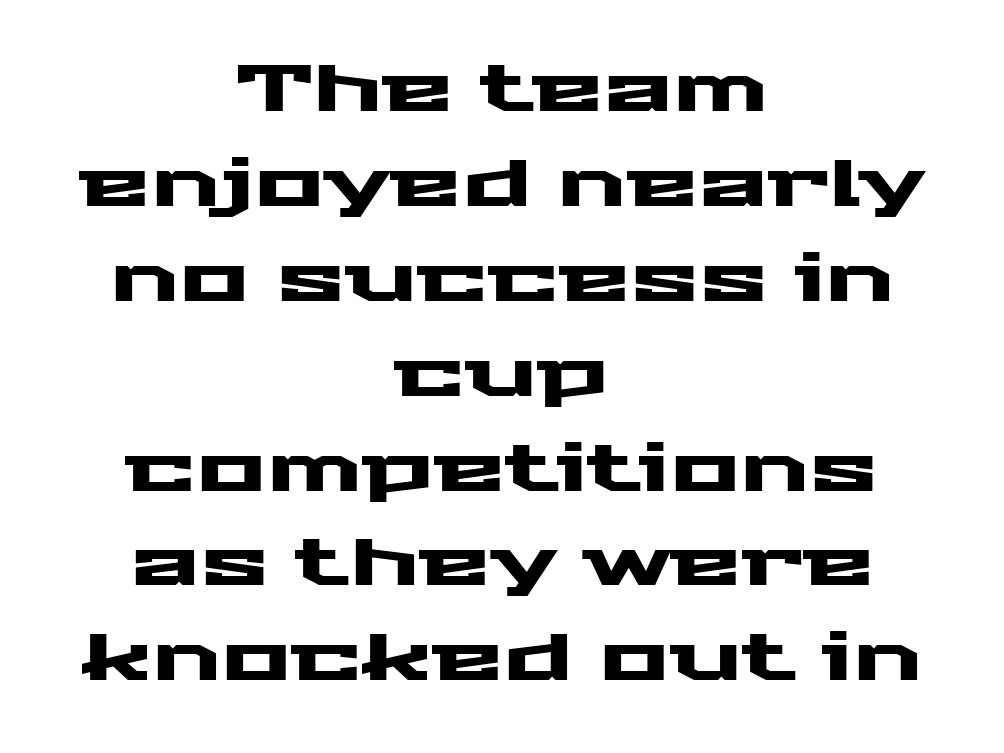
The designer went with a sans here, leaving each stem footless. Only glyphs here, with clear space below each row. Nobody touched the tracking dial on this one. Baseline-to-baseline distance is the conventional proportion of letter height.
